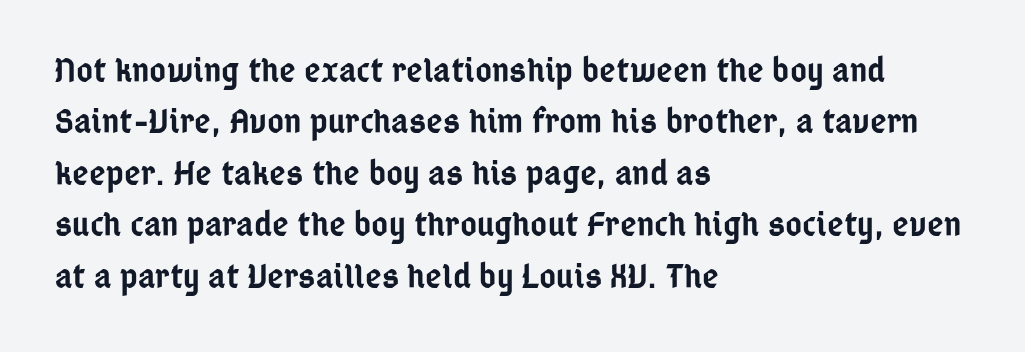
The lettering holds an erect, upright posture throughout. Honestly, there is no underline to notice here at all. Each letter keeps its own natural width here, so spacing adapts to shape. Nope, no serifs anywhere on these letters.
